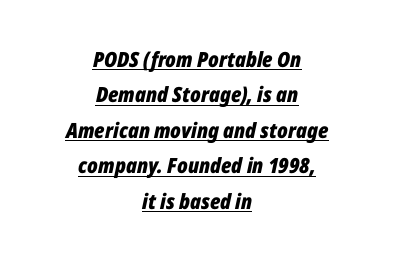
Posture: slanted. What's the leading like? Ordinary, nothing unusual. Strokes here are thick enough to call this a true bold. This sample carries an underscore along the baseline area.
